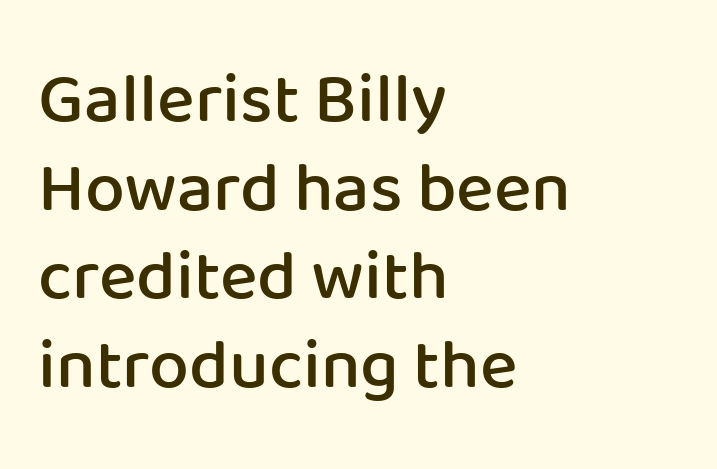
The vertical gap from one line to the next is medium. Where is the straight margin? On the left. Typesetter's note: demi weight, one step under bold. The space beneath each line is pristine and unruled. Each word holds together tightly as a unit, with standard inter-letter gaps.
